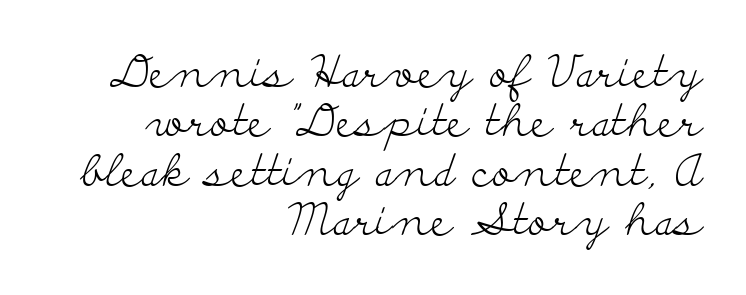
The image shows 44 px light, wide serif type; set right-aligned, tight line spacing (1.12x), normal letter spacing, not underlined; low stroke contrast and a small x-height.
